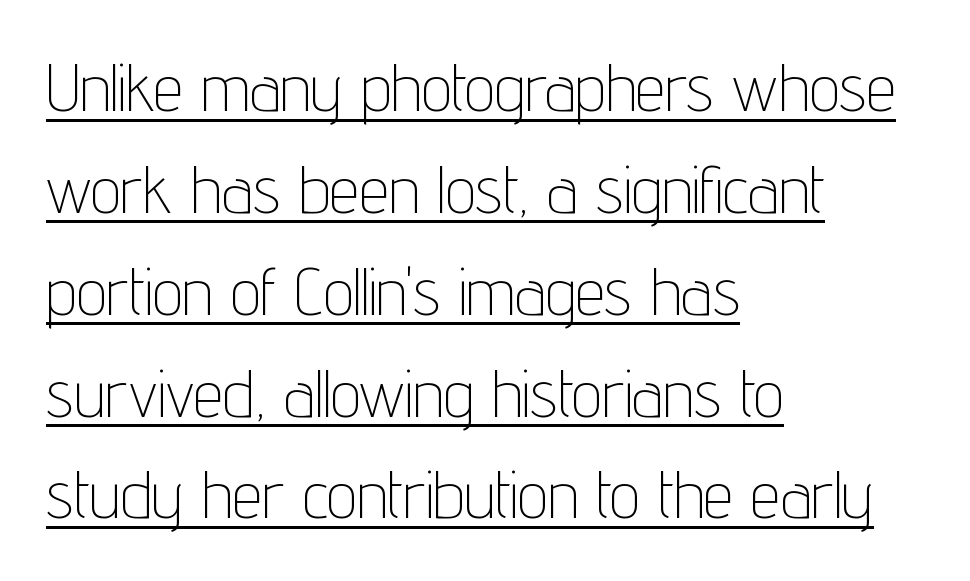
This sample uses plain, unmodified letter spacing. Vertical stems look standard width or narrower in stroke. The specimen includes a rule beneath the text block's lines. Each letter's strokes conclude bluntly, with no projecting serifs.
